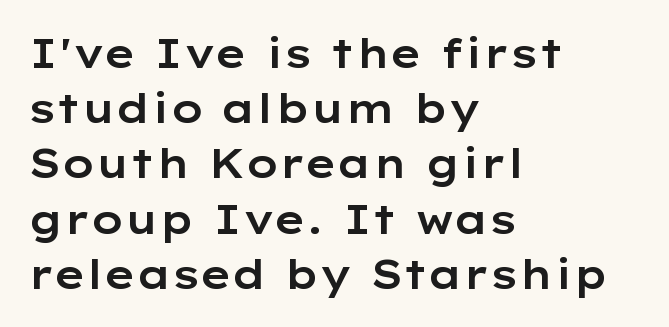
The image shows 40 px wide sans-serif type, upright; set left-aligned, normal line spacing (1.38x), normal letter spacing, not underlined; low stroke contrast and a medium x-height.
